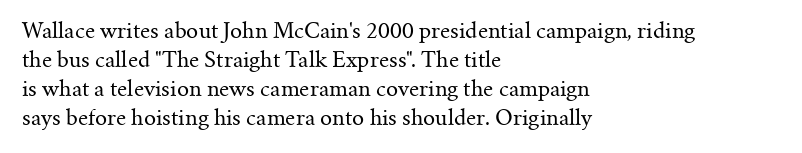
{"italic": "no", "bold": "no", "underline": "no", "align": "left", "line_spacing": "normal", "line_spacing_ratio": 1.38, "letter_spacing": "normal", "letter_spacing_em": 0.0, "glyph_px": 21}
